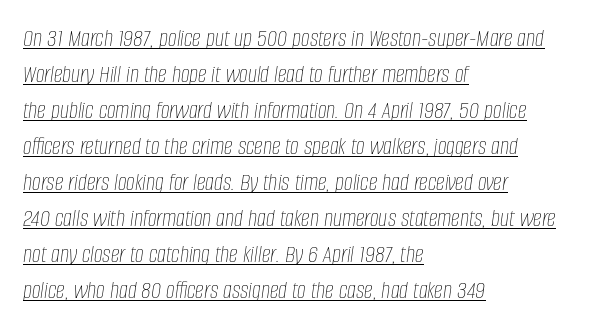
Compared with a centered layout, this one pins lines to the left instead. The line-height multiplier appears to be the usual default. The face used here has a pronounced slope to its letters. Weight: regular or lighter. Is there an underline? Yes — a line sits under the letters.
